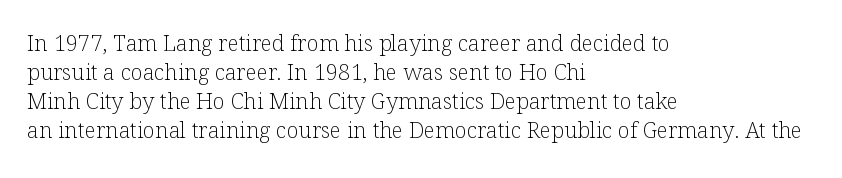
The image shows 22 px text type, upright; set left-aligned, normal line spacing (1.32x), normal letter spacing, not underlined.
